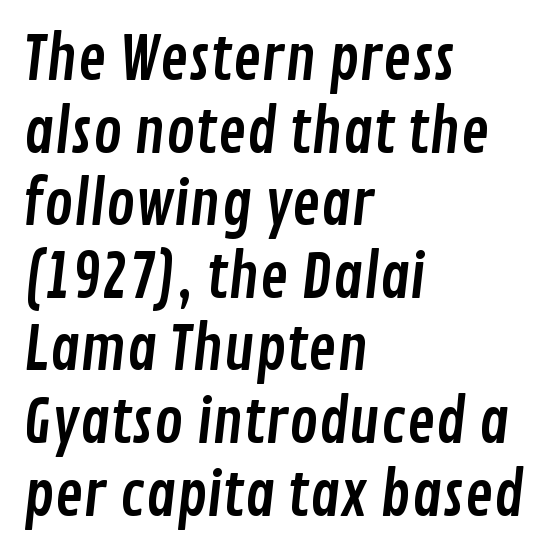
Q: Is the typeface a serif or a sans-serif typeface? A: Sans-serif.
Q: Is the text underlined? A: No.
Q: How is the paragraph aligned? A: Left-aligned.
Q: Is the spacing between letters normal or unusually wide? A: Normal.
Q: Width (condensed, normal, or wide)? A: Condensed.
Q: Stroke contrast? A: Low.
Q: x-height? A: Medium.
Q: Monospaced? A: No.
